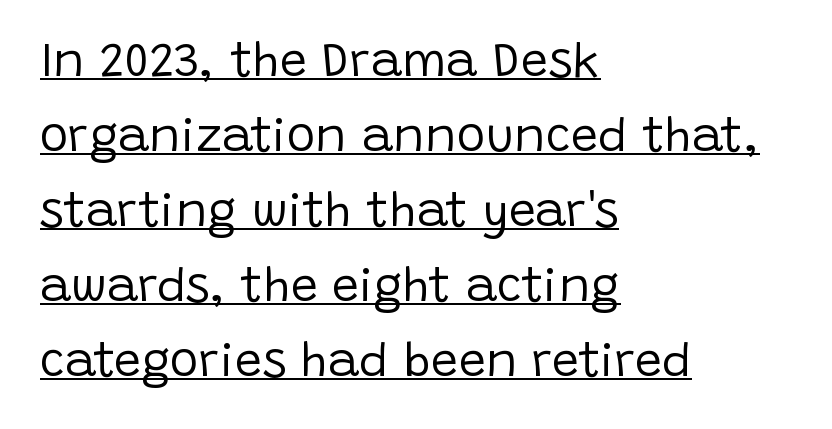
The text was rendered using a sans face with plain stroke endings. Vertical strokes here are truly vertical. Summary of weight: not heavy and not bold. The ragged edge is on the right, which tells us the setting is flush left. If you measured baseline to baseline, you'd find a middling distance. The face used here is proportionally spaced, like ordinary book or web type.
